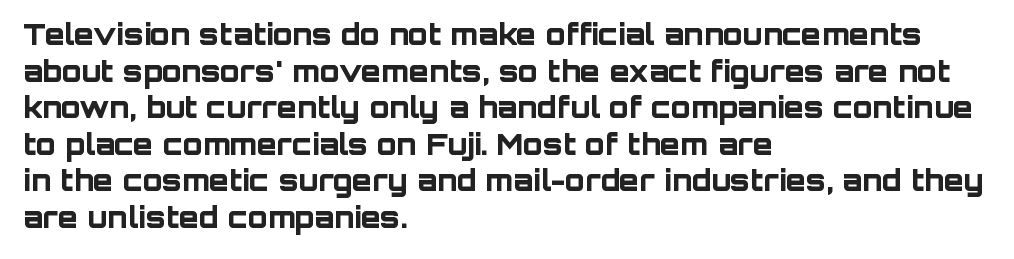
Q: Is the text bold? A: Yes.
Q: Is the text italic (slanted)? A: No, it is upright.
Q: Is the typeface a serif or a sans-serif typeface? A: Sans-serif.
Q: Is the text underlined? A: No.
Q: How is the paragraph aligned? A: Left-aligned.
Q: Is the spacing between letters normal or unusually wide? A: Normal.
Q: Is the spacing between lines tight, normal or loose? A: Normal.
Q: Width (condensed, normal, or wide)? A: Normal.
Q: Stroke contrast? A: Low.
Q: x-height? A: Large.
Q: Monospaced? A: No.
